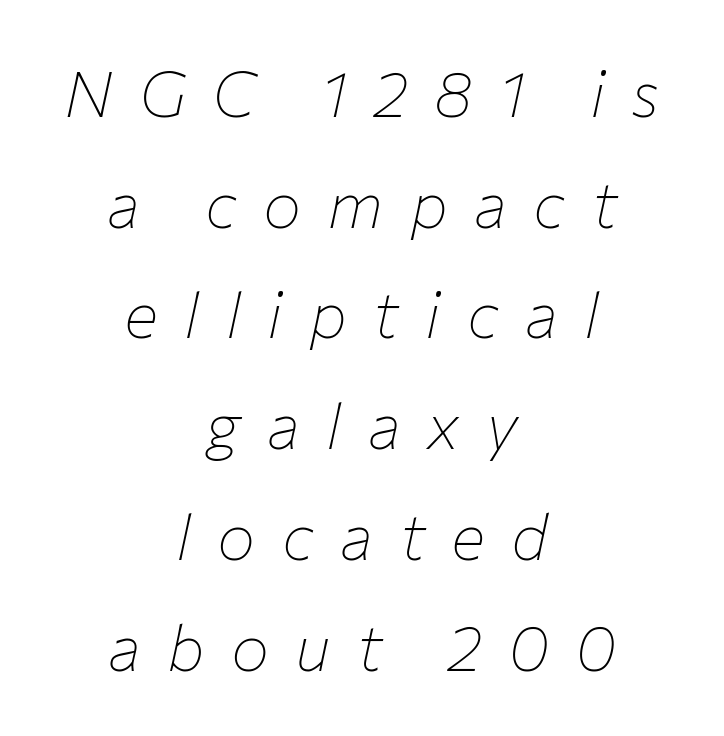
Underlining? Definitely not there. Between one letter and the next there's a generous, obvious gap. The rendering positions every line midway between the sides. Slant detected: the letters are inclined.
